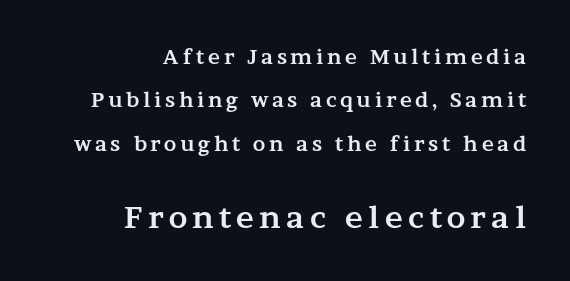
Q: Is the text bold? A: Yes.
Q: Is the text italic (slanted)? A: No, it is upright.
Q: Is the typeface a serif or a sans-serif typeface? A: Serif.
Q: Is the text underlined? A: No.
Q: How is the paragraph aligned? A: Right-aligned.
Q: Is the spacing between lines tight, normal or loose? A: Loose.
Q: Which block of text is set in a larger size, the first (top) or the second (bottom)? A: The second (bottom) one.
Q: Width (condensed, normal, or wide)? A: Wide.
Q: Stroke contrast? A: Medium.
Q: x-height? A: Medium.
Q: Monospaced? A: No.
